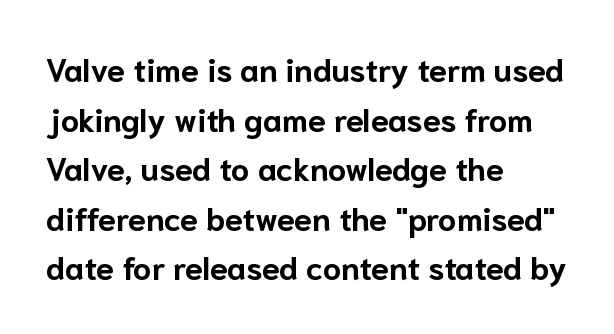
Q: Is the text bold? A: Yes.
Q: Is the text italic (slanted)? A: No, it is upright.
Q: Is the typeface a serif or a sans-serif typeface? A: Sans-serif.
Q: Is the text underlined? A: No.
Q: How is the paragraph aligned? A: Left-aligned.
Q: Is the spacing between letters normal or unusually wide? A: Normal.
Q: Is the spacing between lines tight, normal or loose? A: Normal.
Q: Width (condensed, normal, or wide)? A: Normal.
Q: Stroke contrast? A: Low.
Q: x-height? A: Medium.
Q: Monospaced? A: No.
